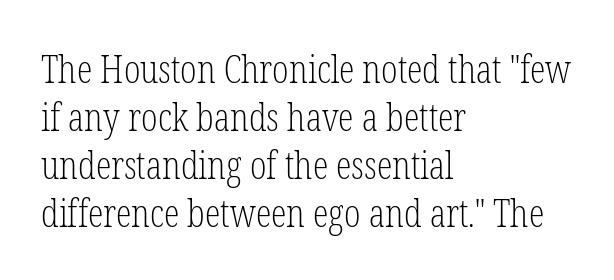
{"serif": "yes", "italic": "no", "bold": "no", "weight": "light", "width": "condensed", "stroke_contrast": "low", "x_height": "medium", "monospaced": "no", "underline": "no", "align": "left", "line_spacing_ratio": 1.23, "letter_spacing": "normal", "letter_spacing_em": 0.0, "glyph_px": 39}
